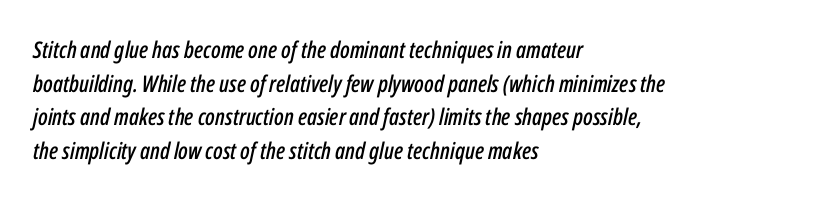
{"italic": "yes", "lean": "right", "slant_degrees": 12, "underline": "no", "align": "left", "line_spacing": "normal", "line_spacing_ratio": 1.46, "letter_spacing": "normal", "letter_spacing_em": 0.0, "glyph_px": 23}
